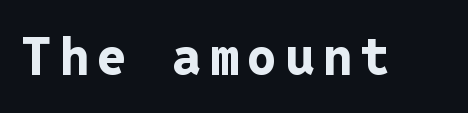
I'd call this a sans setting — the letters go barefoot. In terms of posture, this sample is upright. The specimen omits any rule beneath the text block's lines. The characters look thick and weighty, a clear bold.
